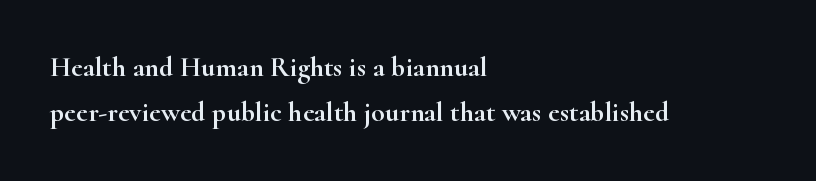
The image shows 28 px wide serif type, upright; set left-aligned, normal line spacing (1.62x), normal letter spacing, not underlined; high stroke contrast and a small x-height.
